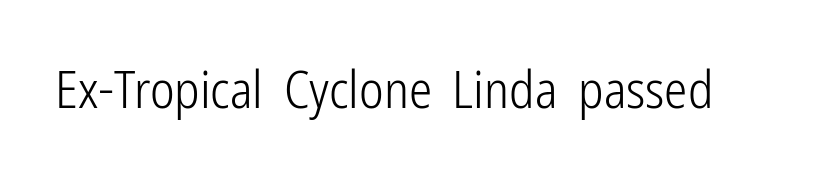
The image shows 52 px light, condensed sans-serif type, upright; set normal letter spacing, not underlined; low stroke contrast and a medium x-height.
